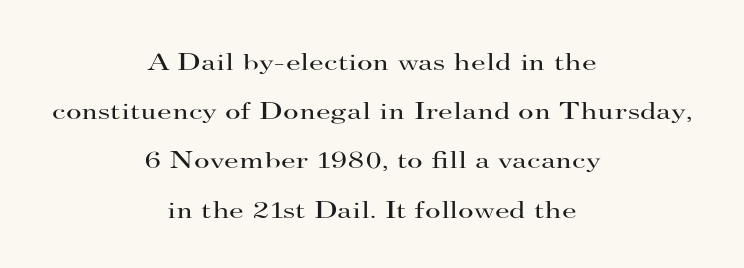
Q: Is the text bold? A: No.
Q: Is the text italic (slanted)? A: No, it is upright.
Q: Is the text underlined? A: No.
Q: How is the paragraph aligned? A: Centered.
Q: Is the spacing between letters normal or unusually wide? A: Normal.
Q: Is the spacing between lines tight, normal or loose? A: Loose.
